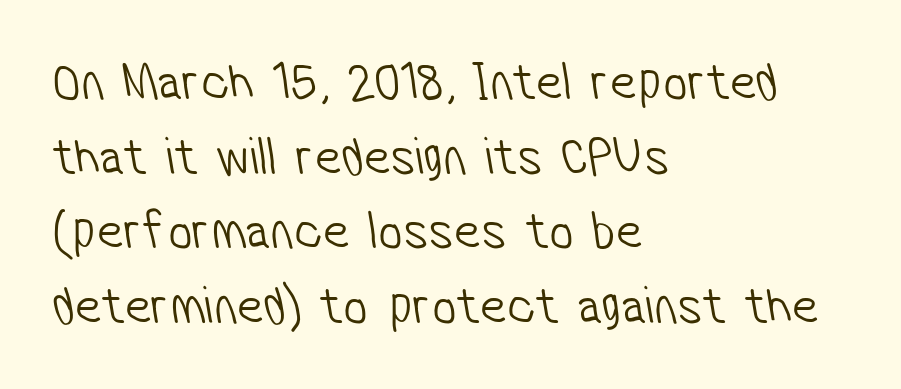
Line starts are locked; line ends wander. The letters advance in unequal steps, a hallmark of proportional type. Stroke mass is kept to a normal reading level or below. There is no visible air inserted between adjacent glyphs.
